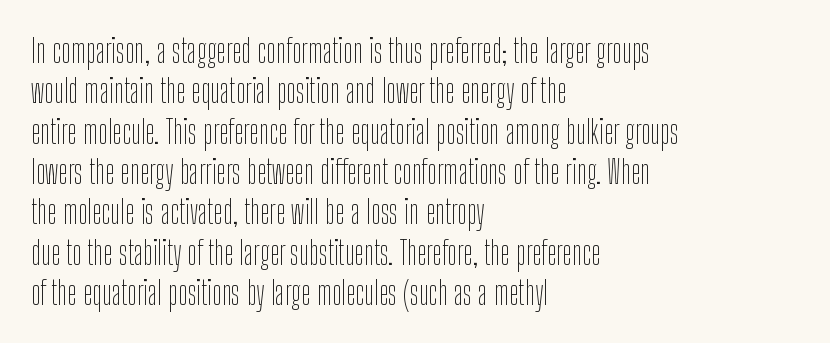
Q: Is the text bold? A: No.
Q: Is the text italic (slanted)? A: No, it is upright.
Q: Is the typeface a serif or a sans-serif typeface? A: Sans-serif.
Q: Is the text underlined? A: No.
Q: How is the paragraph aligned? A: Left-aligned.
Q: Is the spacing between letters normal or unusually wide? A: Normal.
Q: Is the spacing between lines tight, normal or loose? A: Normal.
Q: Width (condensed, normal, or wide)? A: Condensed.
Q: Stroke contrast? A: Low.
Q: x-height? A: Medium.
Q: Monospaced? A: No.
